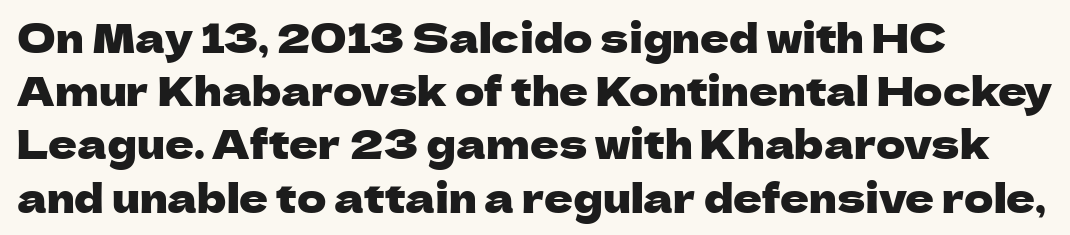
Q: Is the text italic (slanted)? A: No, it is upright.
Q: Is the typeface a serif or a sans-serif typeface? A: Sans-serif.
Q: Is the text underlined? A: No.
Q: How is the paragraph aligned? A: Left-aligned.
Q: Is the spacing between letters normal or unusually wide? A: Normal.
Q: Is the spacing between lines tight, normal or loose? A: Normal.
Q: Width (condensed, normal, or wide)? A: Normal.
Q: Stroke contrast? A: Low.
Q: x-height? A: Medium.
Q: Monospaced? A: No.
